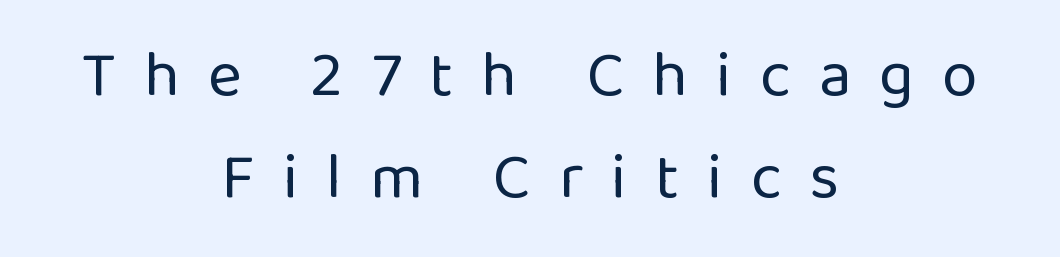
{"serif": "no", "italic": "no", "bold": "no", "weight": "regular", "width": "normal", "stroke_contrast": "low", "x_height": "medium", "monospaced": "no", "underline": "no", "align": "center", "line_spacing": "normal", "line_spacing_ratio": 1.57, "letter_spacing": "wide", "letter_spacing_em": 0.43, "glyph_px": 65}
